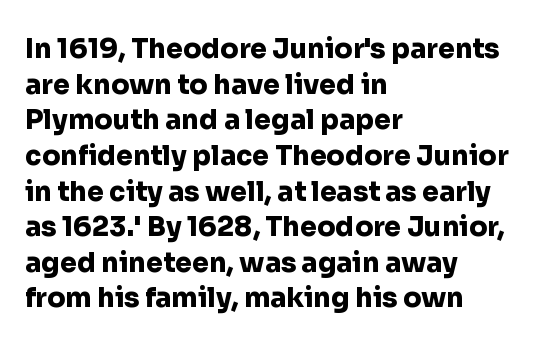
A typesetter would call this leading conventional body-copy spacing. Standard letterfit; no display-style spreading of the glyphs. The axis of the letterforms is exactly vertical. Typeset ragged right — the left edge is the straight one. Clear beneath every line of the passage. Each glyph is drawn with heavy, bold strokes.
